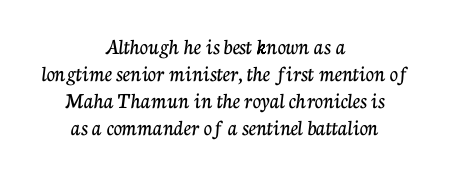
The setting favours the middle, as headings and verse often do. These lines keep a tight, regular rhythm from letter to letter. Just letters on the line, the space beneath them empty.
